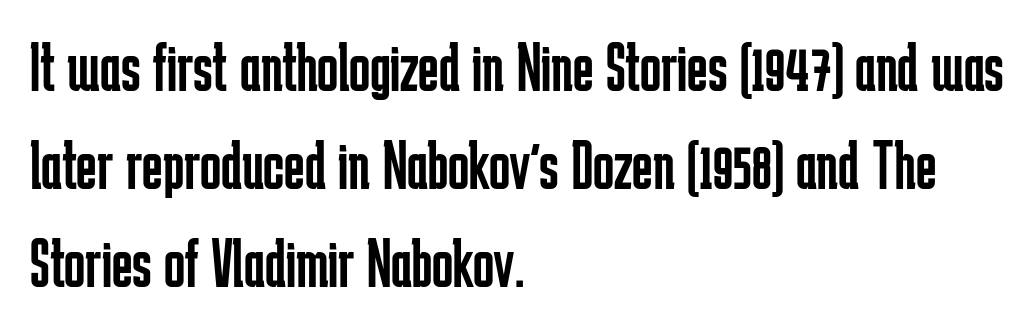
The lettering holds an erect, upright posture throughout. Is this a heavy cut? Hardly; it is regular or lighter. This sample has the flowing, uneven cadence of proportional lettering. Honestly, the row spacing looks completely unremarkable.
